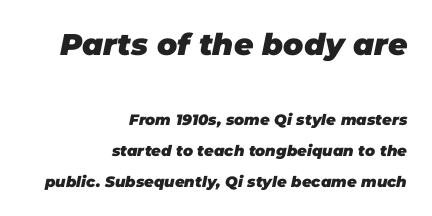
{"italic": "yes", "lean": "right", "slant_degrees": 11, "bold": "yes", "weight": "heavy", "width": "normal", "stroke_contrast": "low", "x_height": "large", "monospaced": "no", "underline": "no", "align": "right", "line_spacing": "loose", "line_spacing_ratio": 2.05, "letter_spacing": "normal", "letter_spacing_em": 0.0, "larger_block": "first", "size_ratio": 2.0, "glyph_px": 30}
